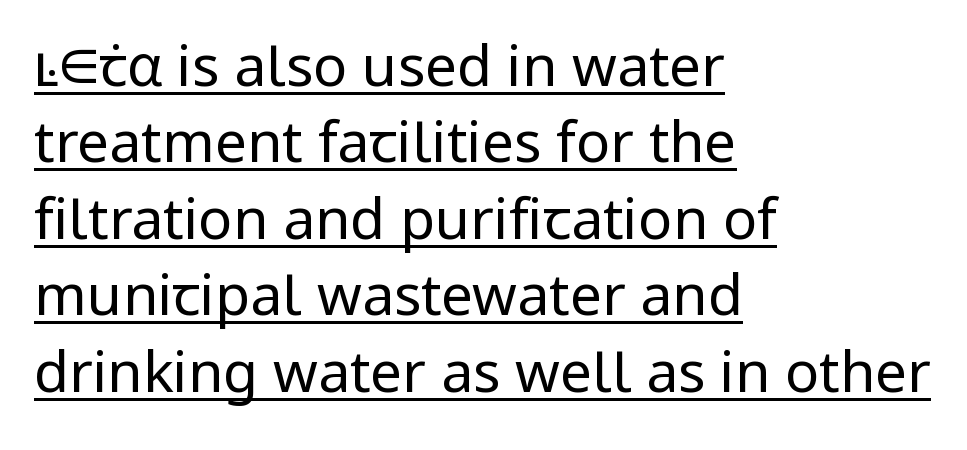
The image shows 57 px regular-weight sans-serif type, upright; set left-aligned, normal line spacing (1.34x), normal letter spacing, underlined; low stroke contrast and a medium x-height.
